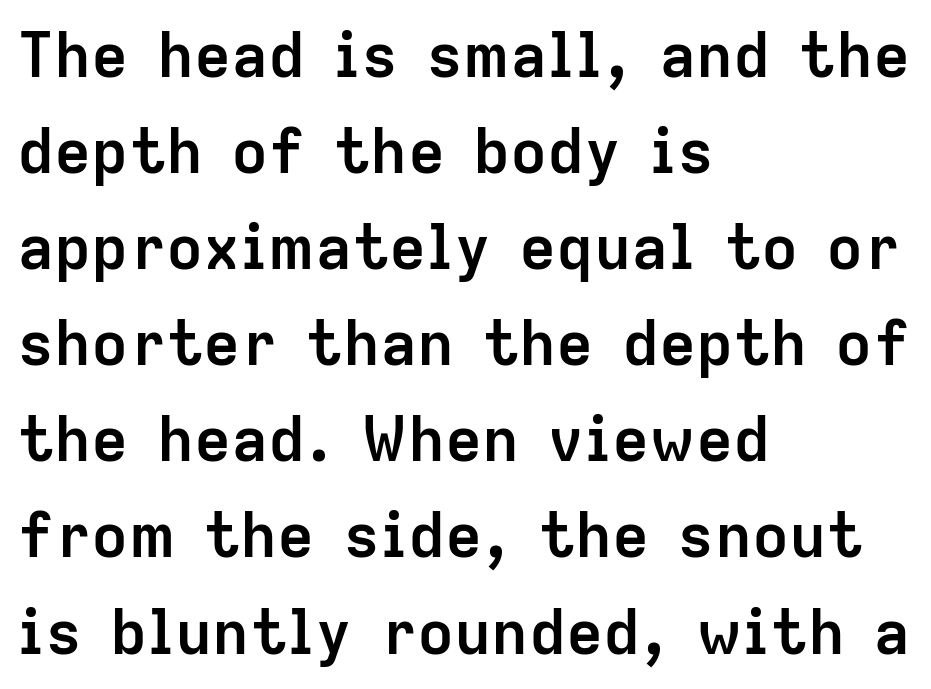
Q: Is the text bold? A: Yes.
Q: Is the text italic (slanted)? A: No, it is upright.
Q: Is the typeface a serif or a sans-serif typeface? A: Sans-serif.
Q: Is the text underlined? A: No.
Q: How is the paragraph aligned? A: Left-aligned.
Q: Is the spacing between letters normal or unusually wide? A: Normal.
Q: Is the spacing between lines tight, normal or loose? A: Normal.
Q: Width (condensed, normal, or wide)? A: Normal.
Q: Stroke contrast? A: Low.
Q: x-height? A: Medium.
Q: Monospaced? A: No.
